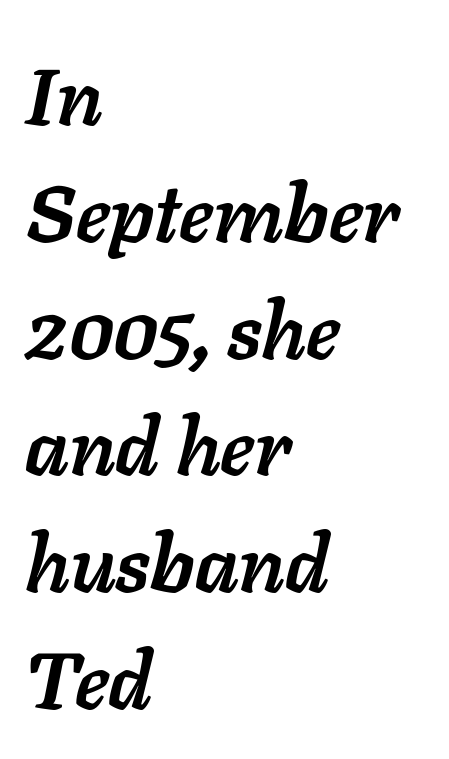
The image shows 80 px semibold type, italic (leaning right); set left-aligned, normal line spacing (1.46x), normal letter spacing, not underlined; low stroke contrast and a medium x-height.
